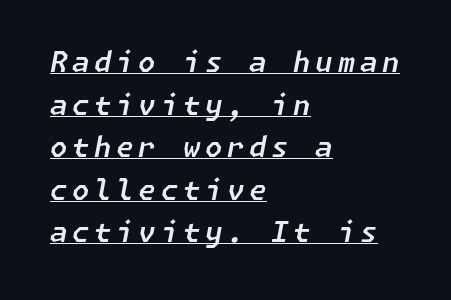
The image shows 28 px text type, italic (leaning right); set left-aligned, normal line spacing (1.52x), underlined; low stroke contrast and a medium x-height.
